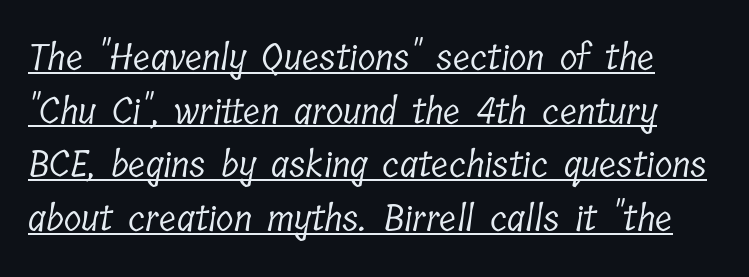
Q: Is the text bold? A: No.
Q: Is the typeface a serif or a sans-serif typeface? A: Serif.
Q: Is the text underlined? A: Yes.
Q: Is the spacing between letters normal or unusually wide? A: Normal.
Q: Is the spacing between lines tight, normal or loose? A: Normal.
Q: Width (condensed, normal, or wide)? A: Condensed.
Q: Stroke contrast? A: Low.
Q: x-height? A: Medium.
Q: Monospaced? A: No.
